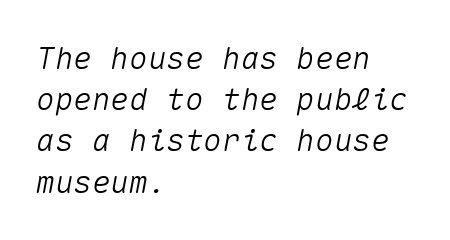
The line-height multiplier appears to be the usual default. Compared with a centered layout, this one pins lines to the left instead. This rendering features lettering with no underline. The glyphs look as if they've been sheared to an angle. How are the letters spaced? Ordinarily, with no added tracking.
